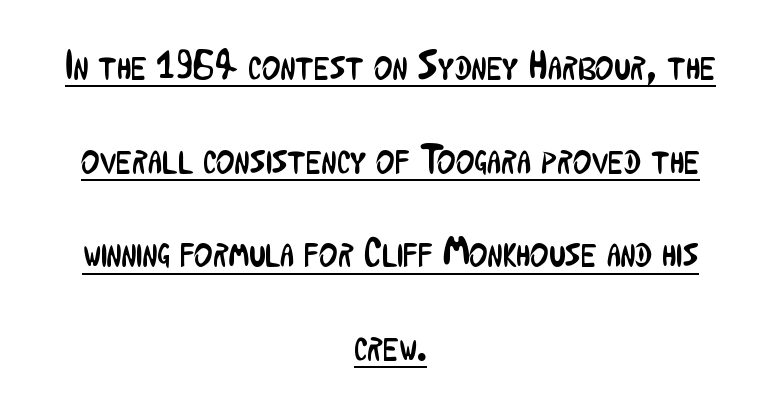
Q: Is the text bold? A: No.
Q: Is the text italic (slanted)? A: No, it is upright.
Q: Is the typeface a serif or a sans-serif typeface? A: Sans-serif.
Q: Is the text underlined? A: Yes.
Q: How is the paragraph aligned? A: Centered.
Q: Is the spacing between letters normal or unusually wide? A: Normal.
Q: Is the spacing between lines tight, normal or loose? A: Loose.
Q: Width (condensed, normal, or wide)? A: Condensed.
Q: Stroke contrast? A: Low.
Q: x-height? A: Medium.
Q: Monospaced? A: No.
